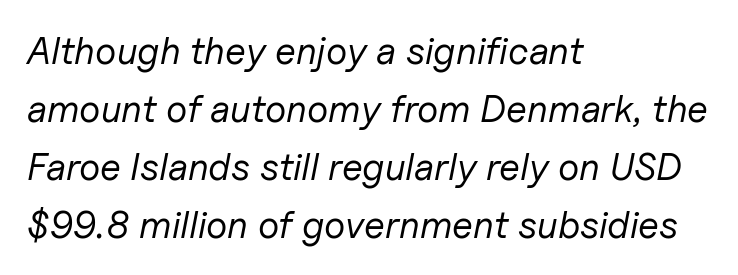
The image shows 38 px regular-weight type, italic (leaning right); set left-aligned, normal line spacing (1.53x), normal letter spacing, not underlined; low stroke contrast and a medium x-height.
